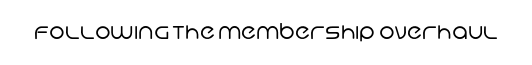
The image shows 22 px text type; set normal letter spacing, not underlined.
